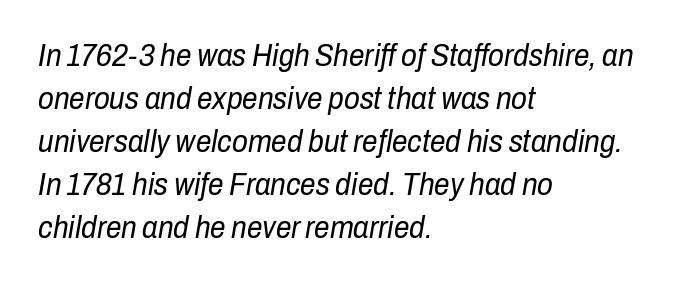
Q: Is the text bold? A: No.
Q: Is the text italic (slanted)? A: Yes, it leans right by about 10 degrees.
Q: Is the text underlined? A: No.
Q: How is the paragraph aligned? A: Left-aligned.
Q: Is the spacing between letters normal or unusually wide? A: Normal.
Q: Is the spacing between lines tight, normal or loose? A: Normal.
Q: Width (condensed, normal, or wide)? A: Condensed.
Q: Stroke contrast? A: Low.
Q: x-height? A: Medium.
Q: Monospaced? A: No.
